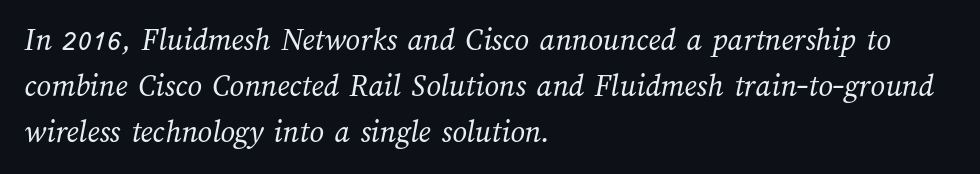
{"bold": "no", "weight": "regular", "width": "normal", "stroke_contrast": "medium", "x_height": "medium", "monospaced": "no", "underline": "no", "align": "left", "line_spacing": "normal", "line_spacing_ratio": 1.44, "letter_spacing": "normal", "letter_spacing_em": 0.0, "glyph_px": 32}
